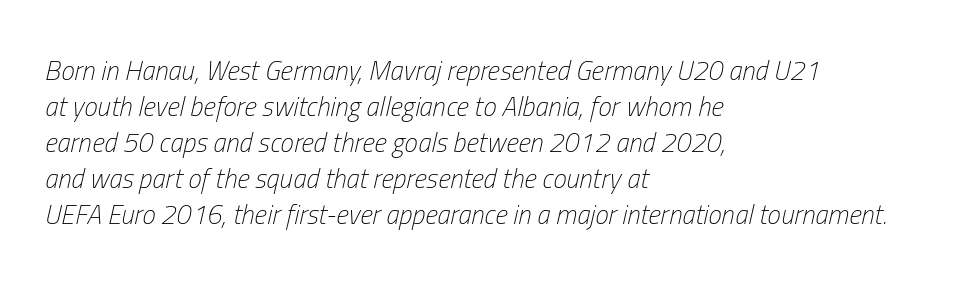
The image shows 27 px text type, italic (leaning right); set left-aligned, normal line spacing (1.33x), normal letter spacing, not underlined.
